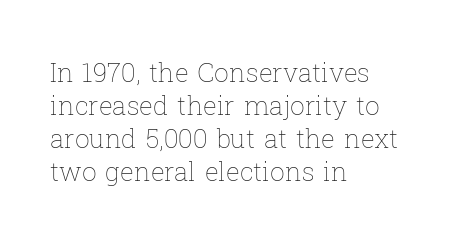
Q: Is the text bold? A: No.
Q: Is the text italic (slanted)? A: No, it is upright.
Q: Is the text underlined? A: No.
Q: How is the paragraph aligned? A: Left-aligned.
Q: Is the spacing between letters normal or unusually wide? A: Normal.
Q: Is the spacing between lines tight, normal or loose? A: Normal.
